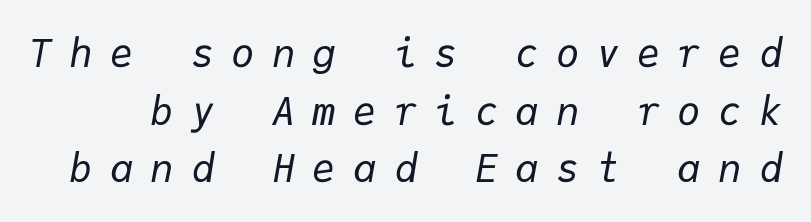
{"italic": "yes", "lean": "right", "slant_degrees": 9, "bold": "no", "weight": "regular", "width": "normal", "stroke_contrast": "low", "x_height": "medium", "monospaced": "yes", "underline": "no", "line_spacing": "normal", "line_spacing_ratio": 1.48, "letter_spacing": "wide", "letter_spacing_em": 0.44, "glyph_px": 39}
